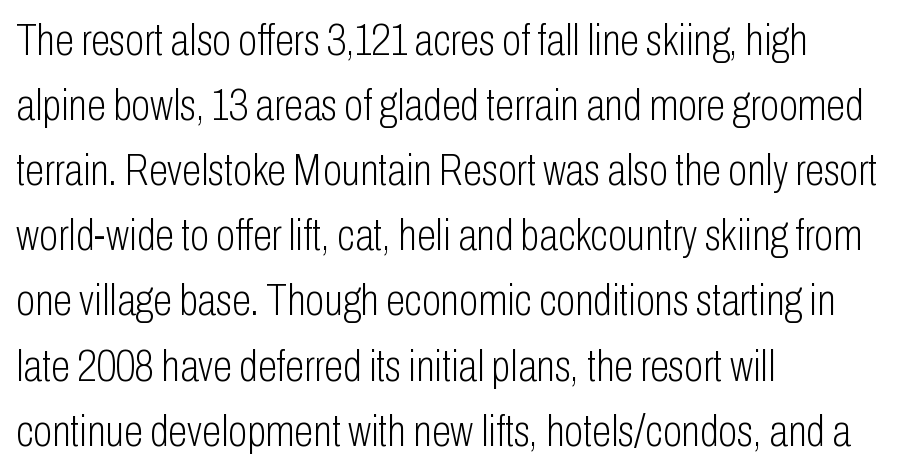
Has an underline been added? It has not. Default kerning and tracking; the words read as compact shapes. This reads as an unemphasized weight, regular at the heaviest. Each letter keeps its own natural width here, so spacing adapts to shape. Reading down the column, the eye jumps a familiar distance to each next line. Unlike a traditional serif, this face leaves its strokes unadorned.
